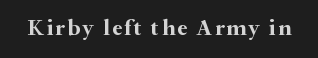
The words here are not underlined. Ascenders rise straight up at ninety degrees. What weight is shown? A full bold with thick strokes.
